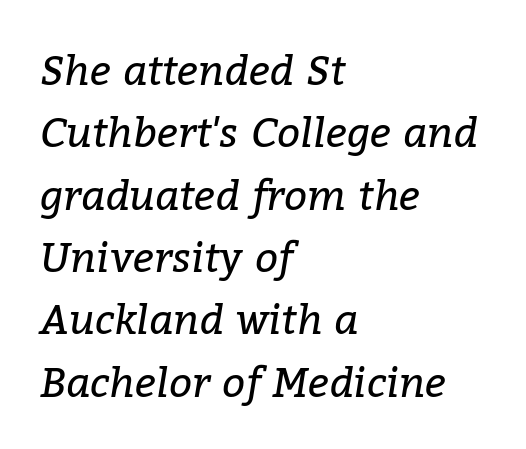
No heavy texture on the line: the type isn't bold. The rendering uses natural spacing where letterforms have individual widths. Standard letterfit; no display-style spreading of the glyphs. Each new line begins a customary step beneath the previous one. Rule under the text: the space is simply empty.
